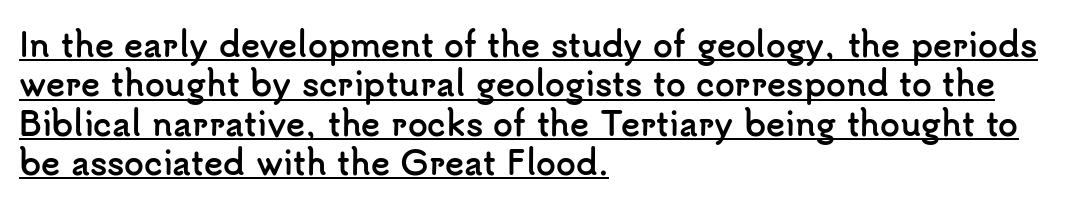
How heavy is the stroke? Heavy — this is a bold. The face used here is proportionally spaced, like ordinary book or web type. Every row of glyphs begins at an identical x-position on the left. Check where the strokes stop: nothing finishes them off — pure sans. Like a heading marked for emphasis, these lines bear an underscore.
